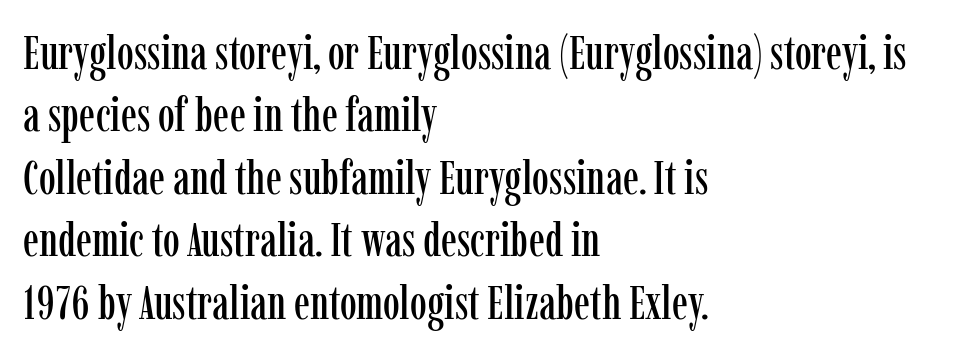
The image shows 48 px condensed serif type, upright; set left-aligned, normal line spacing (1.3x), normal letter spacing, not underlined; low stroke contrast and a medium x-height.
